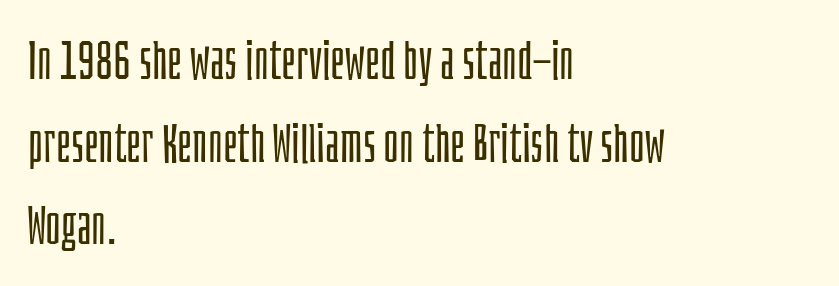
Stroke thickness stays within the range of a standard reading face or lighter. Honestly, the letter spacing is just normal — you wouldn't notice it. Teacher's note: observe the even left margin — that is flush-left alignment. Anything drawn beneath the words? Only blank space.
